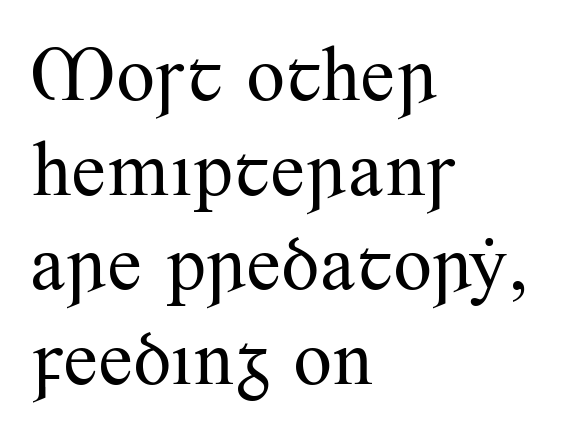
{"serif": "yes", "italic": "no", "bold": "no", "weight": "regular", "width": "normal", "stroke_contrast": "medium", "x_height": "small", "monospaced": "no", "underline": "no", "align": "left", "line_spacing_ratio": 1.23, "letter_spacing": "normal", "letter_spacing_em": 0.0, "glyph_px": 77}
